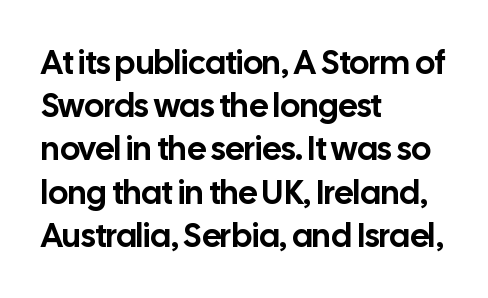
No feet cap the strokes, marking this as sans-serif type. These lines stack with their left ends in a neat column. The lettering holds an erect, upright posture throughout. Think of a printed novel: that variable character pitch is what you see here. The lines sit at an ordinary, default distance from one another. Standard letterfit; no display-style spreading of the glyphs.
